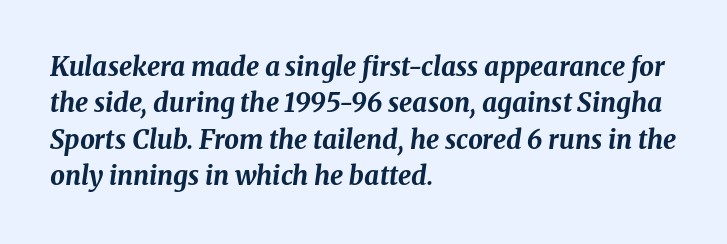
Emphasis by weight is at full strength: bold. When letters slant like this, we call the style italic. Decoration check: the copy has no underline. Which margin do the lines hug? The left one — the right edge is uneven. Leading: standard. Caption: standard tracking, unaltered.
